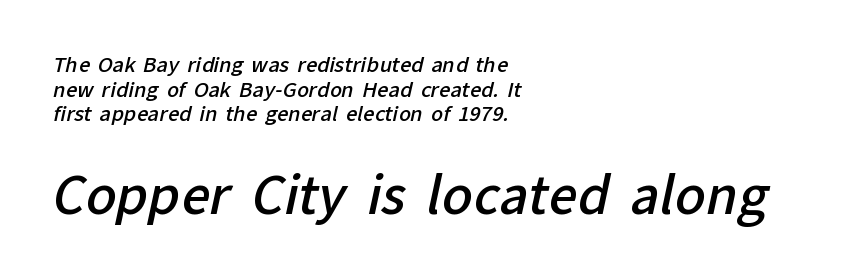
The image shows 51 px semibold sans-serif type; set left-aligned, line spacing 1.23x, normal letter spacing, not underlined; the second (bottom) block is 2.55x larger; low stroke contrast and a medium x-height.
